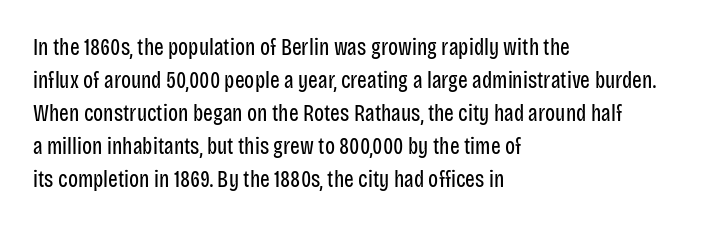
Q: Is the text bold? A: No.
Q: Is the text italic (slanted)? A: No, it is upright.
Q: Is the text underlined? A: No.
Q: How is the paragraph aligned? A: Left-aligned.
Q: Is the spacing between letters normal or unusually wide? A: Normal.
Q: Is the spacing between lines tight, normal or loose? A: Normal.
